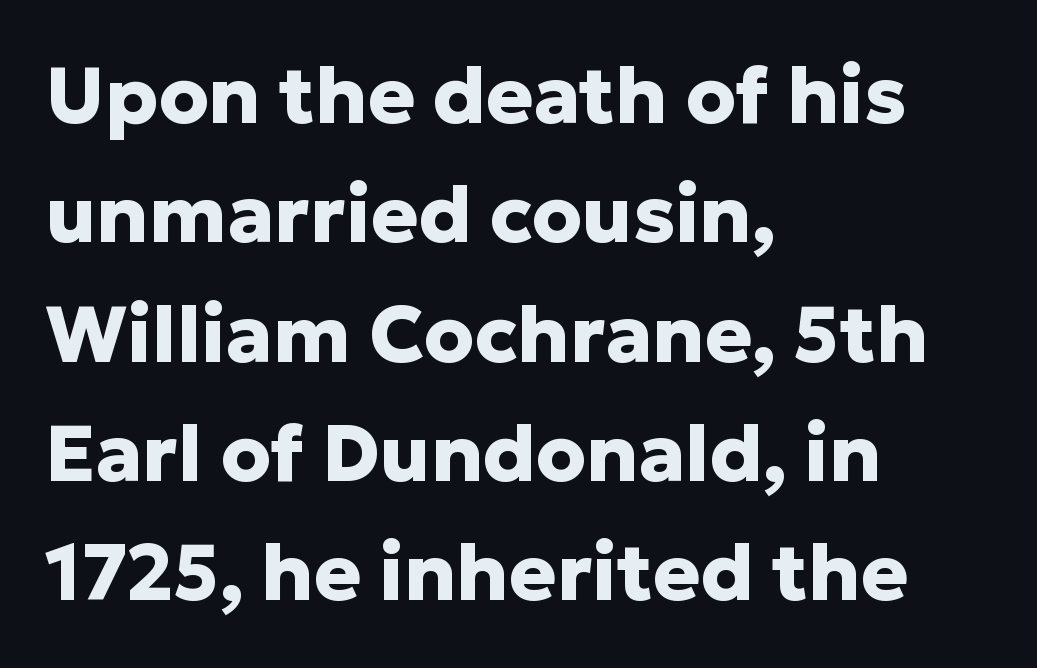
The image shows 79 px heavy sans-serif type, upright; set left-aligned, normal line spacing (1.51x), normal letter spacing, not underlined; low stroke contrast and a medium x-height.
